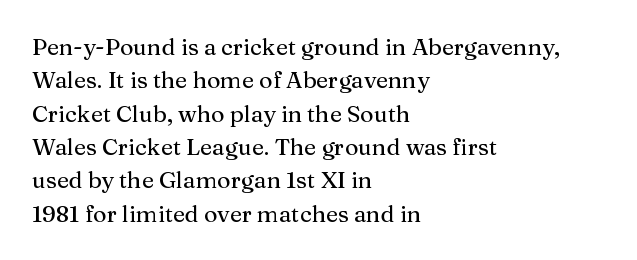
The image shows 23 px text type, upright; set left-aligned, normal line spacing (1.45x), normal letter spacing, not underlined.
